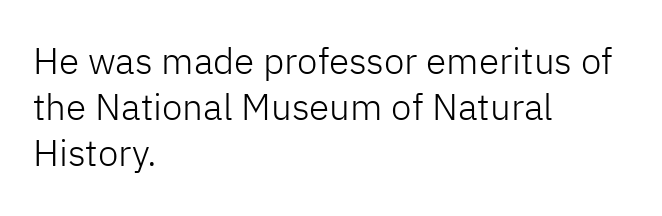
Nope, no serifs anywhere on these letters. Line spacing here is normal. The zone under the glyphs is completely vacant. Is the type heavy? It reads as light-to-regular instead. The lines in this sample share a left origin and differ only in where they stop.
